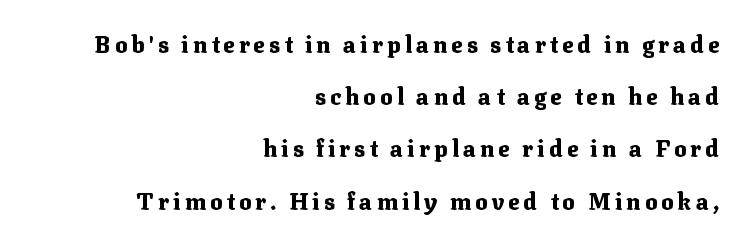
Q: Is the text bold? A: Yes.
Q: Is the text italic (slanted)? A: No, it is upright.
Q: Is the text underlined? A: No.
Q: How is the paragraph aligned? A: Right-aligned.
Q: Is the spacing between lines tight, normal or loose? A: Loose.
